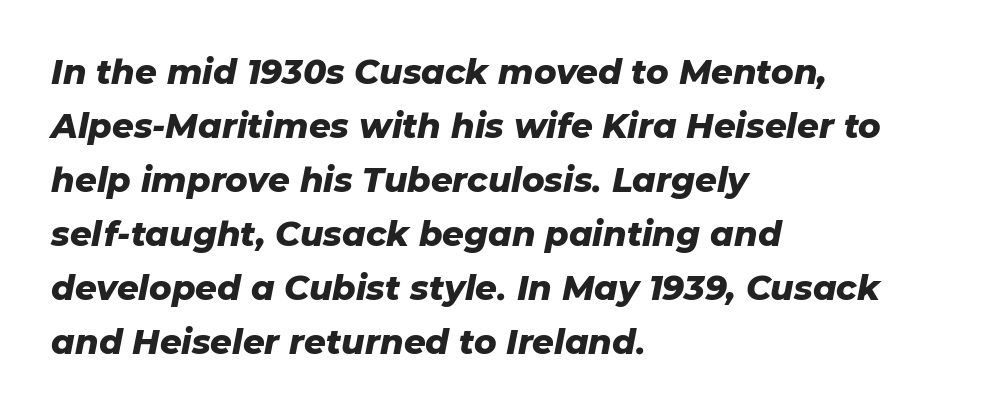
The image shows 34 px heavy type, italic (leaning right); set left-aligned, normal line spacing (1.59x), normal letter spacing, not underlined; low stroke contrast and a medium x-height.
